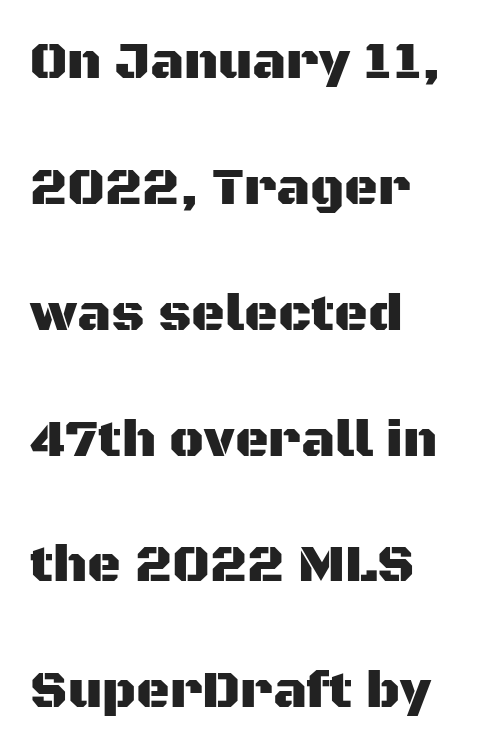
Quick note: underline off. These lines are rendered in a variable-pitch font. Unlike a traditional serif, this face leaves its strokes unadorned. Casual observation: everything's shoved over to the left. Characters remain perfectly vertical along every line. These lines stand farther apart than default settings would place them.
